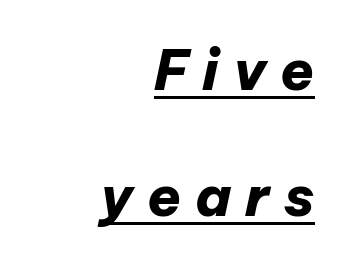
Honestly, the rows look like they've been pulled way apart. Loose tracking; the words dissolve into strings of separated letters. Horizontal alignment here is rightward, an uncommon choice for prose. The rendering applies a slant to the glyphs. Emphasis by weight is at full strength: bold.
